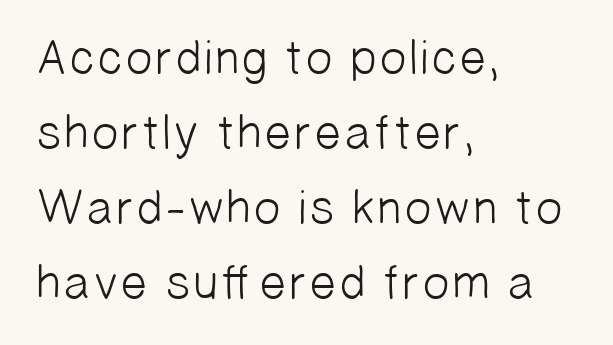
Proportional: the letters do not fall into vertical columns. Unmarked baselines from the first word to the last. What stands out about the letter spacing? Nothing — it is the standard amount. Ink coverage per letter is moderate at most. These lines are composed in type without serifs. The text block is weighted toward the left margin, trailing off unevenly rightward.
